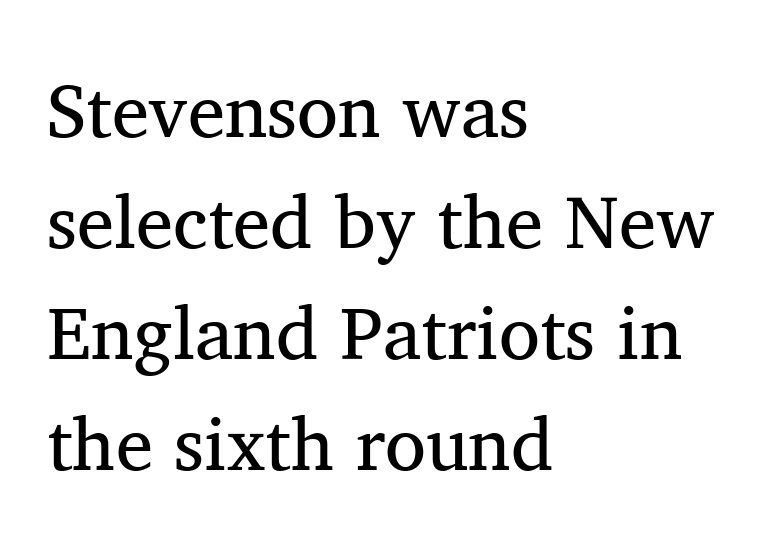
The image shows 75 px regular-weight serif type, upright; set left-aligned, normal line spacing (1.48x), normal letter spacing, not underlined; medium stroke contrast and a medium x-height.
